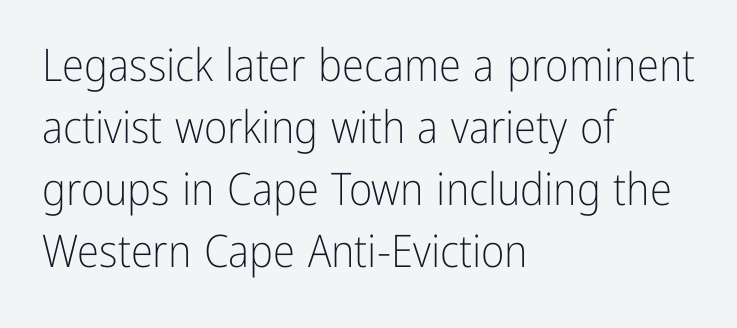
No letter is thick-stroked: the sample isn't bold. Unlike a traditional serif, this face leaves its strokes unadorned. A student would call this left alignment; a typographer would say flush left, rag right. The letters sit at their default tracking, neither squeezed nor spread. It's the straight-up-and-down kind of type. Think of a printed novel: that variable character pitch is what you see here.
